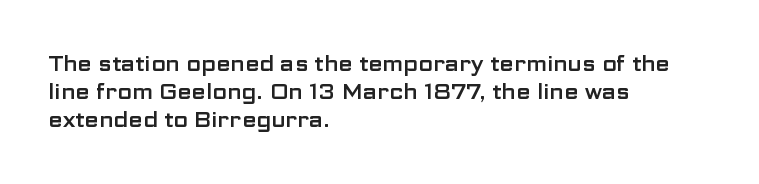
Q: Is the text italic (slanted)? A: No, it is upright.
Q: Is the text underlined? A: No.
Q: How is the paragraph aligned? A: Left-aligned.
Q: Is the spacing between letters normal or unusually wide? A: Normal.
Q: Is the spacing between lines tight, normal or loose? A: Normal.
